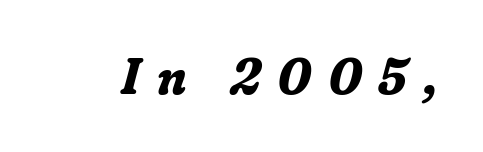
The image shows 50 px bold serif type, italic (leaning right); set unusually wide letter spacing (+0.34 em), not underlined; low stroke contrast and a medium x-height.
